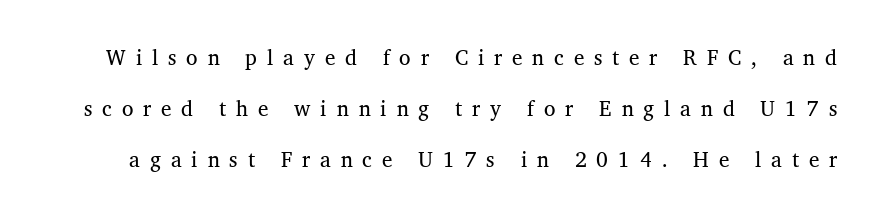
Spacing between characters has been opened up far beyond the box default. No heavy texture on the line: the type isn't bold. Each row of text sits above clean, open space. A great deal of white space separates one row of letters from the next.
